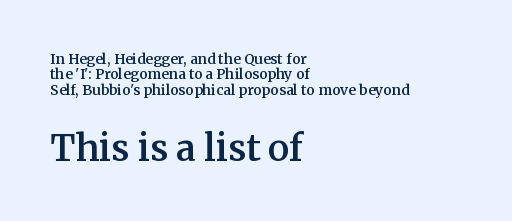
The zone under the glyphs is completely vacant. The leading is snug, giving the passage a crowded texture. Layout note: lines flush left. In terms of weight, the rendering is demibold, just under bold. Glyph-to-glyph distance matches everyday printed text. Which of the two is more prominent by size? The second, at the bottom.
